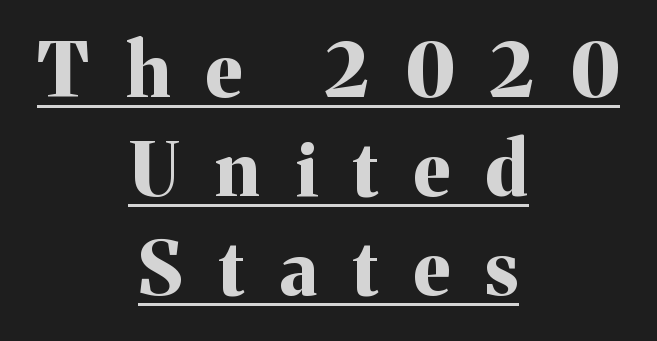
{"serif": "yes", "italic": "no", "bold": "yes", "weight": "bold", "width": "normal", "stroke_contrast": "medium", "x_height": "medium", "monospaced": "no", "underline": "yes", "align": "center", "line_spacing": "normal", "line_spacing_ratio": 1.34, "letter_spacing": "wide", "letter_spacing_em": 0.49, "glyph_px": 74}
